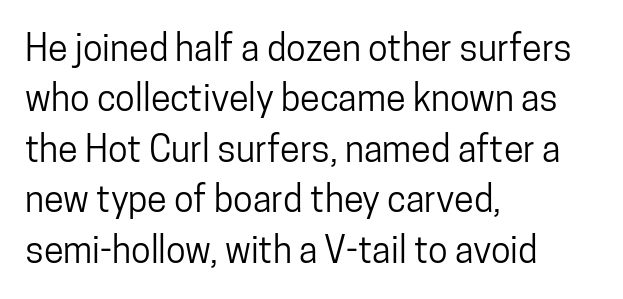
When letters stand straight like this, we call the style roman or upright. Does the type have serifs? No, each stem ends abruptly. Regular leading. Observe the ordinary spacing: letters are neighbours, not strangers. These lines are rendered in a variable-pitch font. The baseline area is clear.
